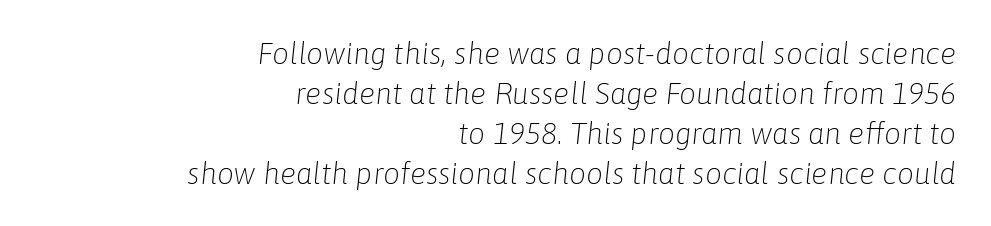
Q: Is the text bold? A: No.
Q: Is the text italic (slanted)? A: Yes, it leans right by about 6 degrees.
Q: Is the text underlined? A: No.
Q: How is the paragraph aligned? A: Right-aligned.
Q: Is the spacing between letters normal or unusually wide? A: Normal.
Q: Is the spacing between lines tight, normal or loose? A: Normal.
Q: Width (condensed, normal, or wide)? A: Normal.
Q: Stroke contrast? A: Low.
Q: x-height? A: Medium.
Q: Monospaced? A: No.
